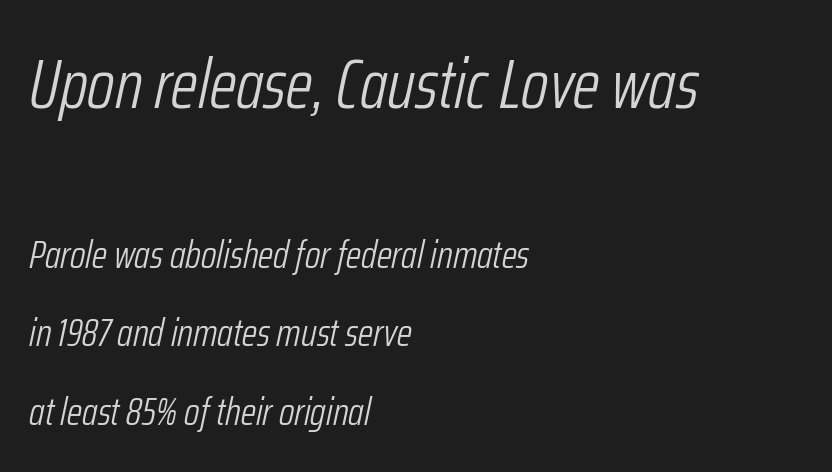
{"italic": "yes", "lean": "right", "slant_degrees": 12, "bold": "no", "weight": "light", "width": "condensed", "stroke_contrast": "low", "x_height": "medium", "monospaced": "no", "underline": "no", "align": "left", "line_spacing": "loose", "line_spacing_ratio": 2.01, "letter_spacing": "normal", "letter_spacing_em": 0.0, "larger_block": "first", "size_ratio": 1.77, "glyph_px": 69}
